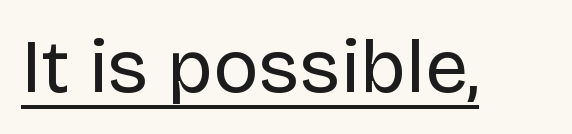
Q: Is the text bold? A: No.
Q: Is the text italic (slanted)? A: No, it is upright.
Q: Is the typeface a serif or a sans-serif typeface? A: Sans-serif.
Q: Is the text underlined? A: Yes.
Q: Is the spacing between letters normal or unusually wide? A: Normal.
Q: Width (condensed, normal, or wide)? A: Normal.
Q: Stroke contrast? A: Low.
Q: x-height? A: Large.
Q: Monospaced? A: No.
